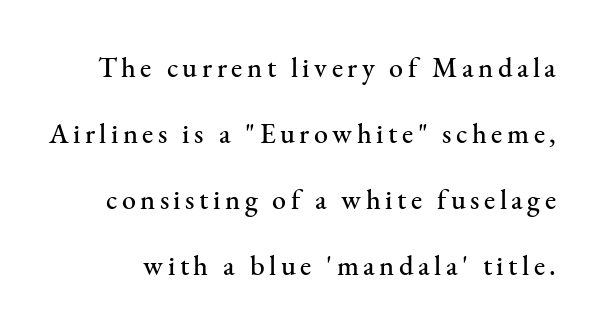
Q: Is the text italic (slanted)? A: No, it is upright.
Q: Is the typeface a serif or a sans-serif typeface? A: Serif.
Q: Is the text underlined? A: No.
Q: Is the spacing between lines tight, normal or loose? A: Loose.
Q: Width (condensed, normal, or wide)? A: Normal.
Q: Stroke contrast? A: Medium.
Q: x-height? A: Small.
Q: Monospaced? A: No.
